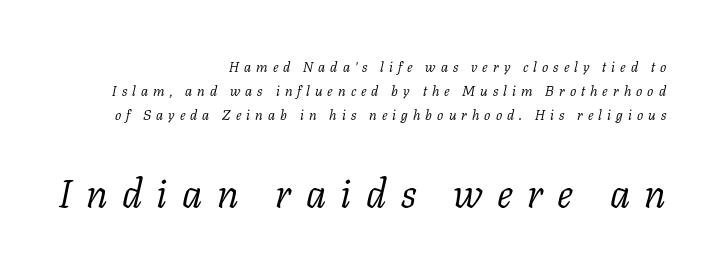
Rows of type keep a routine distance in the vertical direction. The passage shown is not bold in any degree. The face used here has a pronounced slope to its letters. This layout puts the modest block above and the oversized block below.
